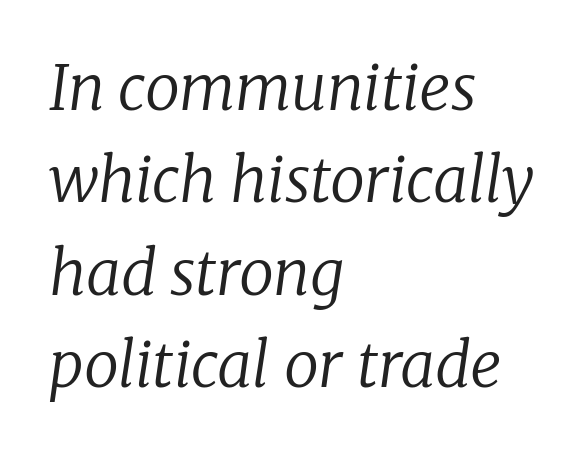
Q: Is the text bold? A: No.
Q: Is the text italic (slanted)? A: Yes, it leans right by about 8 degrees.
Q: Is the typeface a serif or a sans-serif typeface? A: Serif.
Q: Is the text underlined? A: No.
Q: How is the paragraph aligned? A: Left-aligned.
Q: Is the spacing between letters normal or unusually wide? A: Normal.
Q: Is the spacing between lines tight, normal or loose? A: Normal.
Q: Width (condensed, normal, or wide)? A: Normal.
Q: Stroke contrast? A: Low.
Q: x-height? A: Medium.
Q: Monospaced? A: No.
